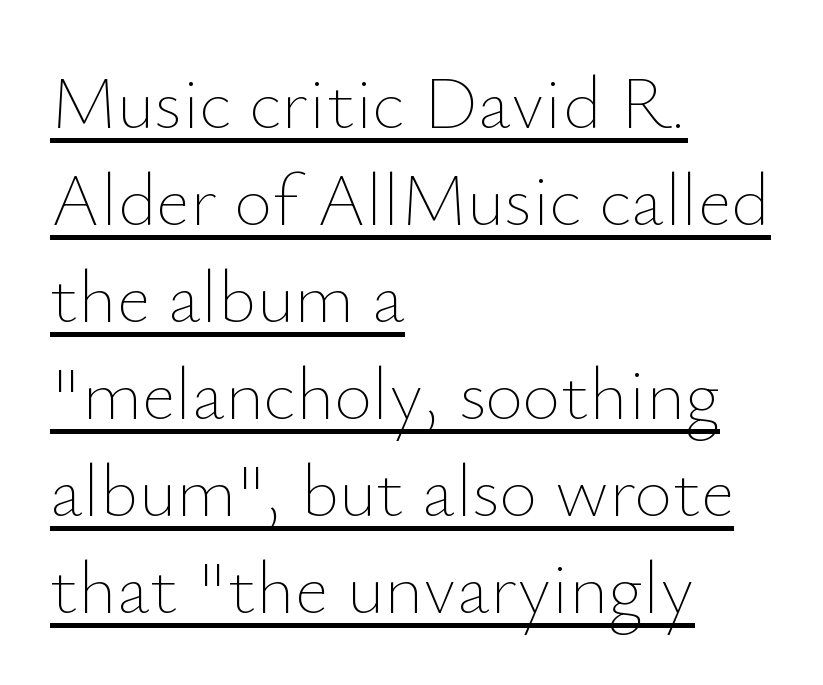
{"italic": "no", "bold": "no", "weight": "thin", "width": "normal", "stroke_contrast": "low", "x_height": "small", "monospaced": "no", "underline": "yes", "align": "left", "line_spacing": "normal", "line_spacing_ratio": 1.31, "letter_spacing": "normal", "letter_spacing_em": 0.0, "glyph_px": 74}
